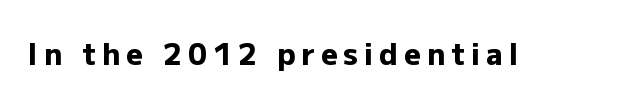
The letters advance in unequal steps, a hallmark of proportional type. Heavy-handed strokes throughout: this text is bold. Unlike a traditional serif, this face leaves its strokes unadorned. Ordinary non-slanted type is in use.
